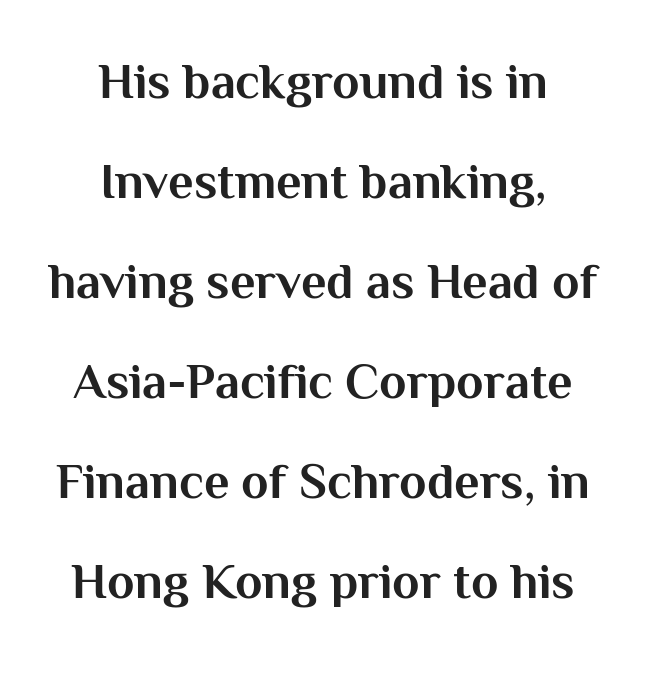
{"serif": "no", "italic": "no", "bold": "yes", "weight": "bold", "width": "normal", "stroke_contrast": "medium", "x_height": "medium", "monospaced": "no", "underline": "no", "align": "center", "line_spacing": "loose", "line_spacing_ratio": 2.0, "letter_spacing": "normal", "letter_spacing_em": 0.0, "glyph_px": 50}
